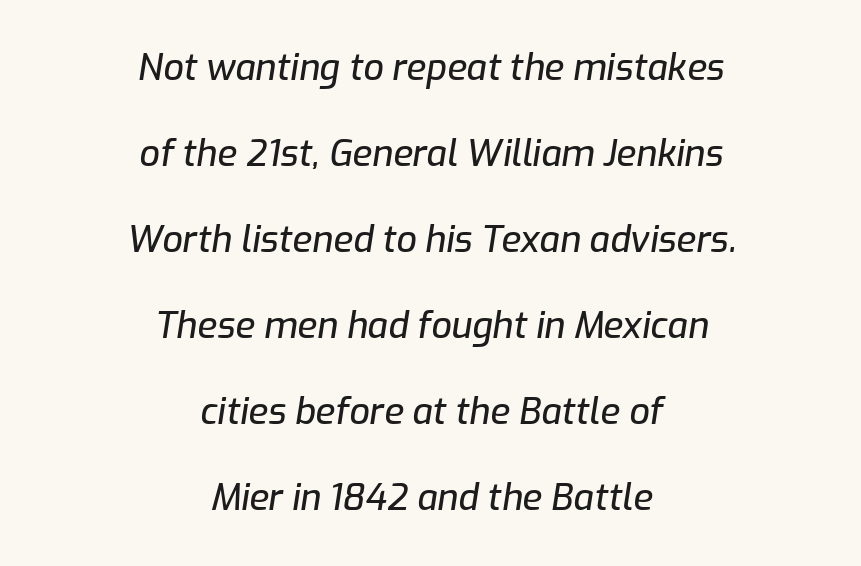
The image shows 36 px text type, italic (leaning right); set centered, loose line spacing (2.39x), normal letter spacing, not underlined; low stroke contrast and a medium x-height.
